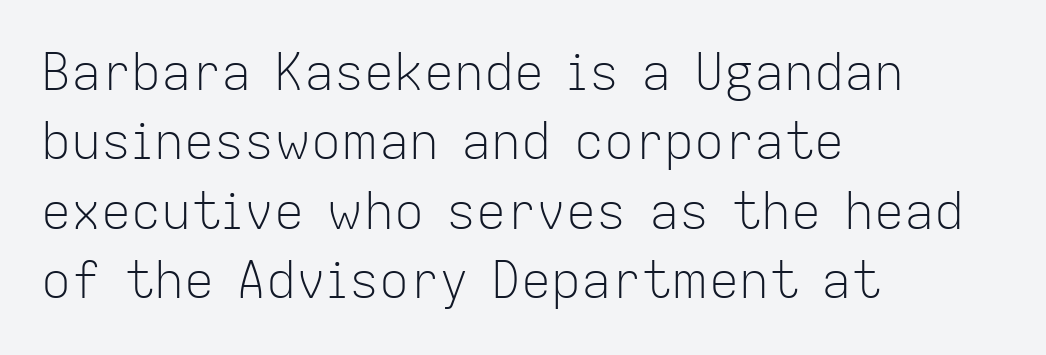
Q: Is the text bold? A: No.
Q: Is the text italic (slanted)? A: No, it is upright.
Q: Is the typeface a serif or a sans-serif typeface? A: Sans-serif.
Q: Is the text underlined? A: No.
Q: How is the paragraph aligned? A: Left-aligned.
Q: Is the spacing between letters normal or unusually wide? A: Normal.
Q: Is the spacing between lines tight, normal or loose? A: Normal.
Q: Width (condensed, normal, or wide)? A: Normal.
Q: Stroke contrast? A: Low.
Q: x-height? A: Medium.
Q: Monospaced? A: No.
